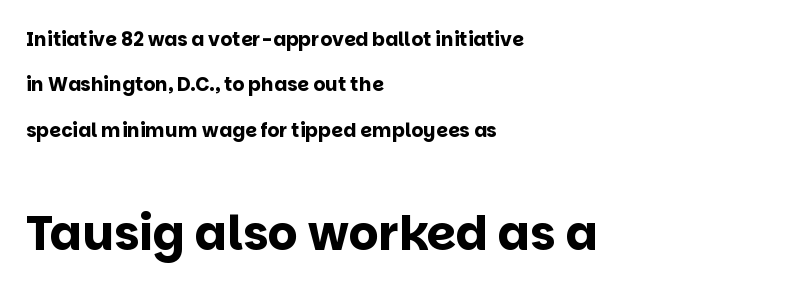
{"serif": "no", "italic": "no", "bold": "yes", "weight": "bold", "width": "normal", "stroke_contrast": "low", "x_height": "large", "monospaced": "no", "underline": "no", "align": "left", "line_spacing": "loose", "line_spacing_ratio": 2.39, "letter_spacing": "normal", "letter_spacing_em": 0.0, "larger_block": "second", "size_ratio": 2.47, "glyph_px": 47}
